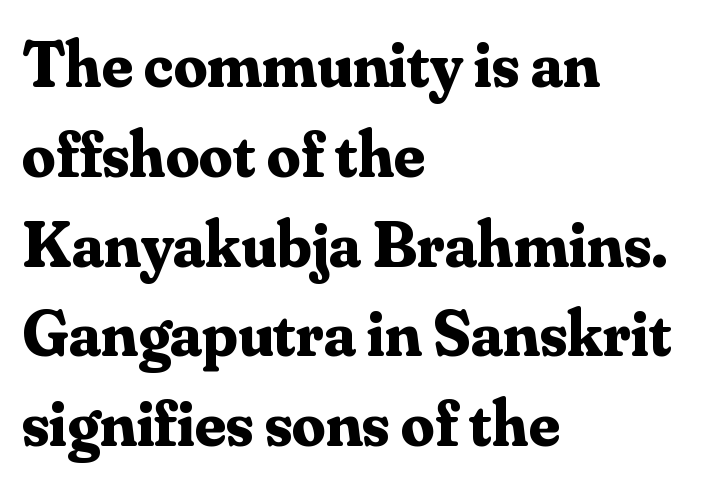
Q: Is the text bold? A: Yes.
Q: Is the text italic (slanted)? A: No, it is upright.
Q: Is the typeface a serif or a sans-serif typeface? A: Serif.
Q: Is the text underlined? A: No.
Q: How is the paragraph aligned? A: Left-aligned.
Q: Is the spacing between letters normal or unusually wide? A: Normal.
Q: Is the spacing between lines tight, normal or loose? A: Normal.
Q: Width (condensed, normal, or wide)? A: Normal.
Q: Stroke contrast? A: Medium.
Q: x-height? A: Small.
Q: Monospaced? A: No.
